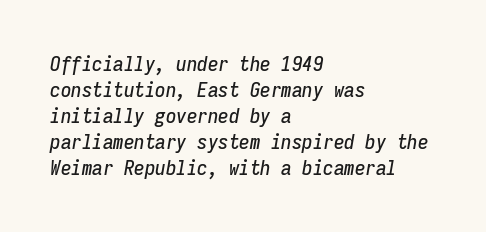
{"italic": "yes", "lean": "right", "slant_degrees": 9, "underline": "no", "align": "left", "line_spacing_ratio": 1.24, "letter_spacing": "normal", "letter_spacing_em": 0.0, "glyph_px": 21}
